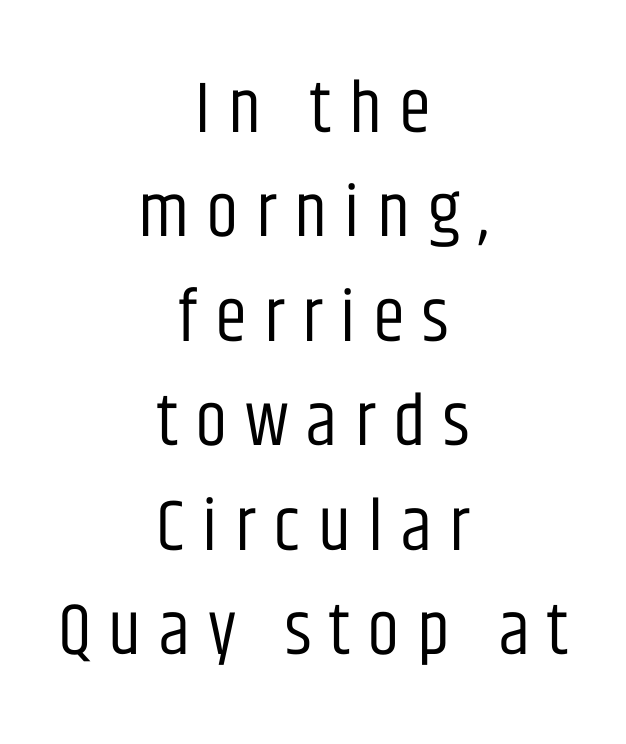
The image shows 73 px regular-weight, condensed sans-serif type, upright; set centered, normal line spacing (1.43x), unusually wide letter spacing (+0.24 em), not underlined; low stroke contrast and a large x-height.
